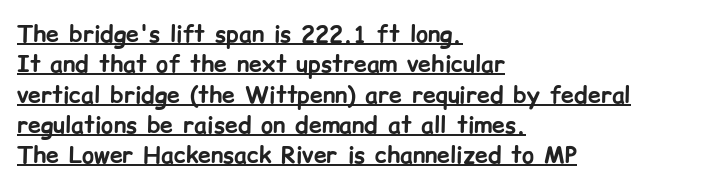
This sample carries an underscore along the baseline area. How are the letters spaced? Ordinarily, with no added tracking. The letters are bold, with thick, heavy strokes. Quick note: interline space is typical. Compared with a centered layout, this one pins lines to the left instead.
